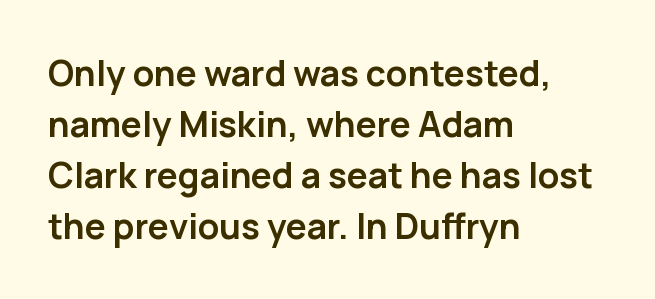
The image shows 35 px semibold sans-serif type, upright; set left-aligned, normal line spacing (1.46x), normal letter spacing, not underlined; low stroke contrast and a medium x-height.
